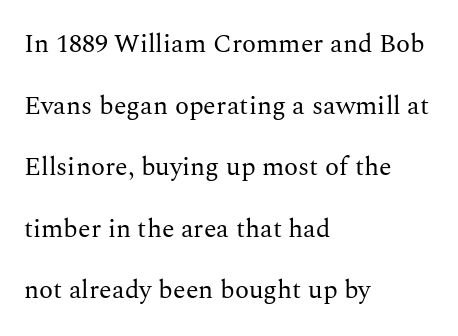
{"italic": "no", "bold": "no", "underline": "no", "align": "left", "line_spacing": "loose", "line_spacing_ratio": 2.37, "letter_spacing": "normal", "letter_spacing_em": 0.0, "glyph_px": 26}
